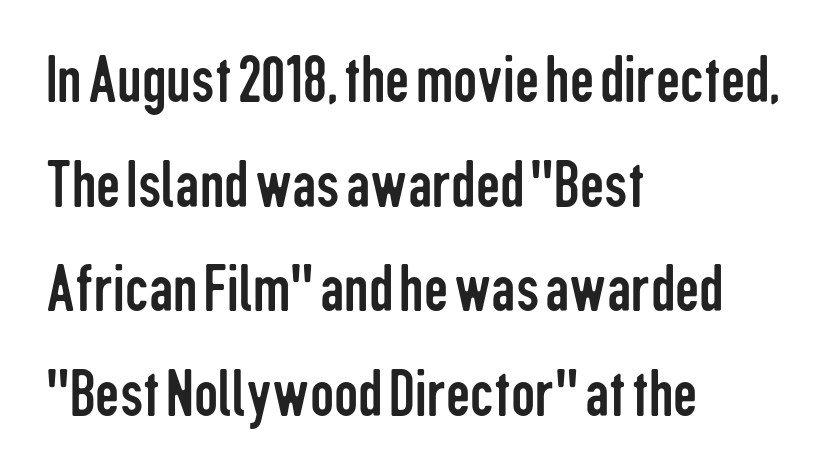
Note the varied advance widths — an 'i' is clearly narrower than an 'm'. The axis of the letterforms is exactly vertical. The vertical gap from one line to the next is medium. Line beginnings align vertically; line endings do not. The space beneath each line is pristine and unruled.
